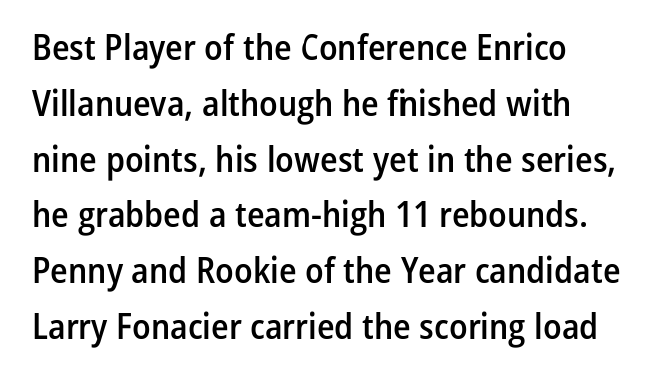
{"serif": "no", "italic": "no", "bold": "semi", "weight": "semibold", "width": "condensed", "stroke_contrast": "low", "x_height": "medium", "monospaced": "no", "underline": "no", "line_spacing": "normal", "line_spacing_ratio": 1.55, "letter_spacing": "normal", "letter_spacing_em": 0.0, "glyph_px": 36}
